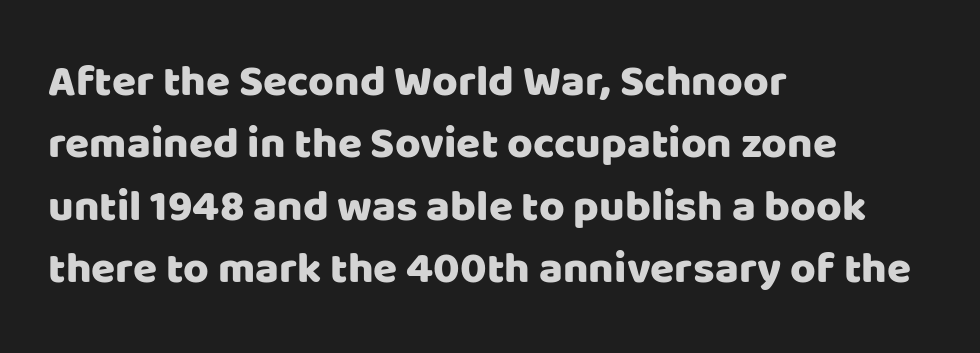
Check the space under the baseline: it is left empty. The passage shown is typed in a proportional face where columns would drift. How are the letters spaced? Ordinarily, with no added tracking. Letterform terminals end flat and unadorned throughout the passage.
